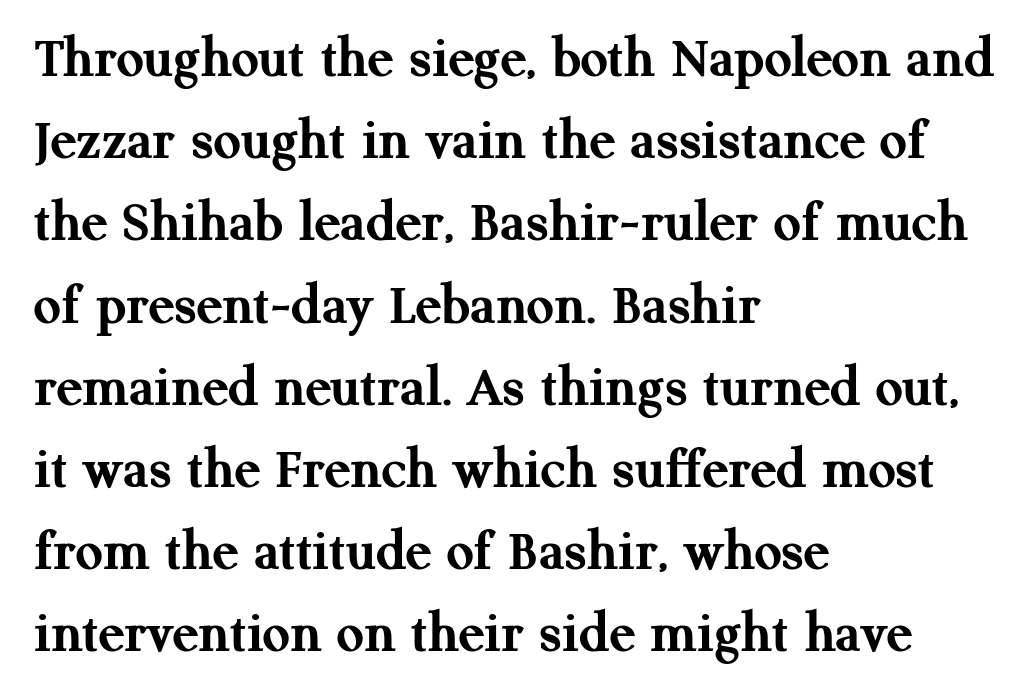
The image shows 60 px semibold serif type, upright; set left-aligned, normal line spacing (1.37x), normal letter spacing, not underlined; medium stroke contrast and a medium x-height.
